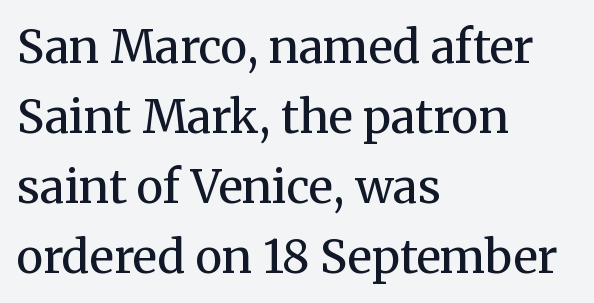
Q: Is the text bold? A: No.
Q: Is the text italic (slanted)? A: No, it is upright.
Q: Is the typeface a serif or a sans-serif typeface? A: Serif.
Q: Is the text underlined? A: No.
Q: How is the paragraph aligned? A: Left-aligned.
Q: Is the spacing between letters normal or unusually wide? A: Normal.
Q: Is the spacing between lines tight, normal or loose? A: Normal.
Q: Width (condensed, normal, or wide)? A: Normal.
Q: Stroke contrast? A: Medium.
Q: x-height? A: Medium.
Q: Monospaced? A: No.
